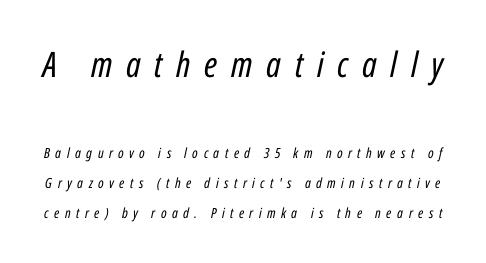
{"italic": "yes", "lean": "right", "slant_degrees": 12, "bold": "no", "weight": "regular", "width": "condensed", "stroke_contrast": "low", "x_height": "medium", "monospaced": "no", "underline": "no", "line_spacing": "loose", "line_spacing_ratio": 2.16, "letter_spacing": "wide", "letter_spacing_em": 0.39, "larger_block": "first", "size_ratio": 2.5, "glyph_px": 35}
